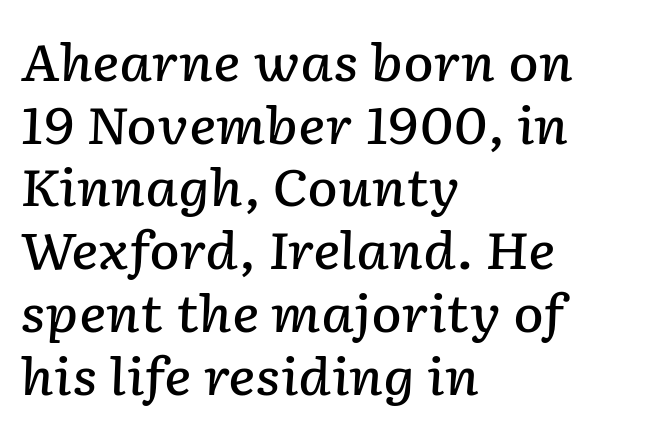
The image shows 51 px semibold type, italic (leaning right); set left-aligned, line spacing 1.23x, normal letter spacing, not underlined; low stroke contrast and a medium x-height.
